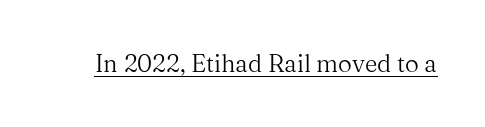
The image shows 24 px text type, upright; set normal letter spacing, underlined.
